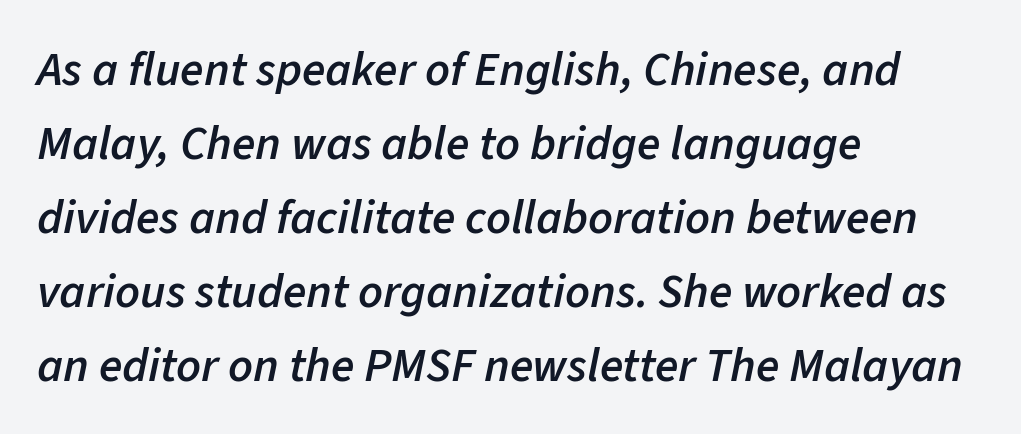
{"italic": "yes", "lean": "right", "slant_degrees": 11, "bold": "semi", "weight": "semibold", "width": "normal", "stroke_contrast": "low", "x_height": "medium", "monospaced": "no", "underline": "no", "align": "left", "line_spacing": "normal", "line_spacing_ratio": 1.54, "letter_spacing": "normal", "letter_spacing_em": 0.0, "glyph_px": 48}
